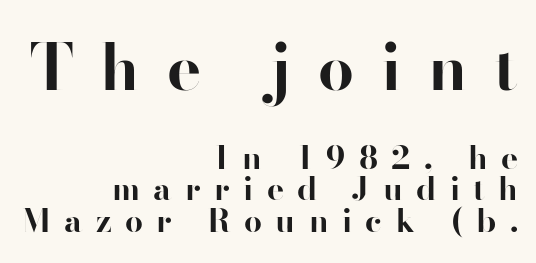
The image shows 64 px bold sans-serif type, upright; set right-aligned, tight line spacing (0.99x), unusually wide letter spacing (+0.42 em), not underlined; the first (top) block is 2.0x larger; high stroke contrast and a small x-height.
